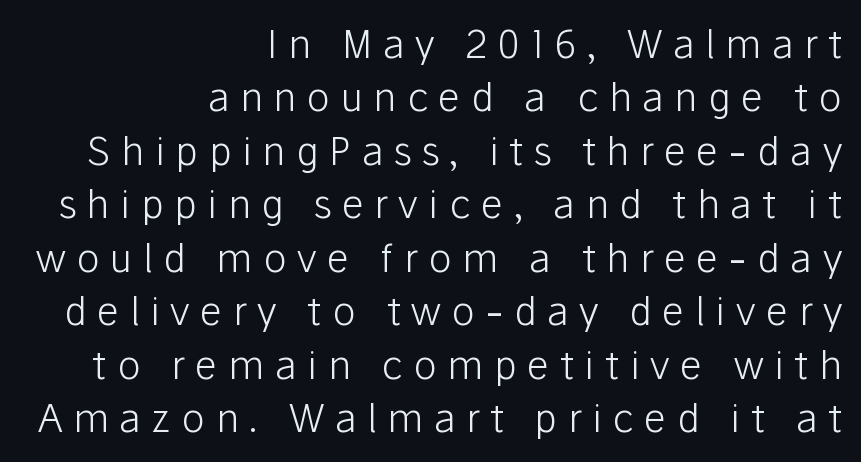
These lines are composed in type without serifs. These lines were composed using upright roman letters. Looks like regular typesetting: each glyph gets only the width it needs. Plain, unruled lines of type. Horizontal bands of white between lines are of average thickness.
